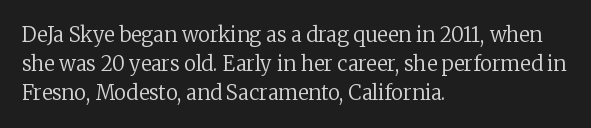
{"italic": "no", "bold": "no", "underline": "no", "align": "left", "line_spacing": "normal", "line_spacing_ratio": 1.45, "letter_spacing": "normal", "letter_spacing_em": 0.0, "glyph_px": 20}
